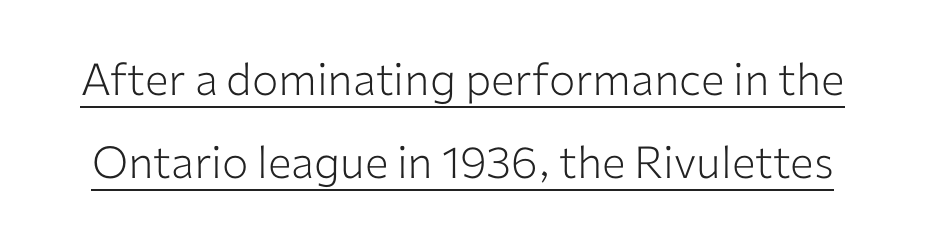
{"serif": "no", "italic": "no", "bold": "no", "weight": "light", "width": "normal", "stroke_contrast": "low", "x_height": "medium", "monospaced": "no", "underline": "yes", "line_spacing_ratio": 1.89, "letter_spacing": "normal", "letter_spacing_em": 0.0, "glyph_px": 44}
